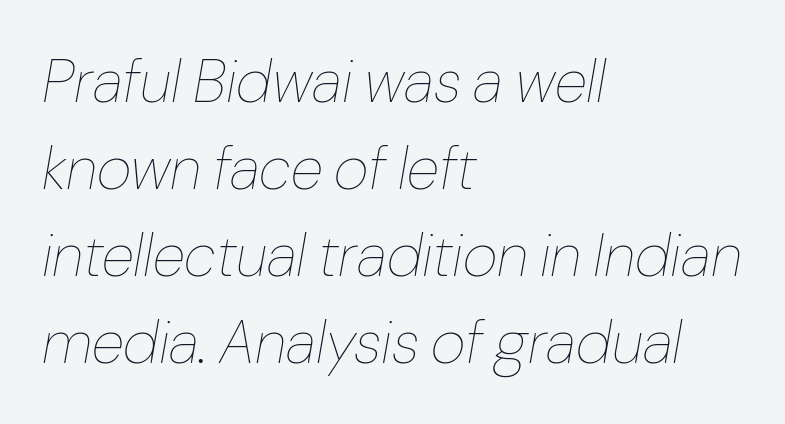
It's the slanting kind of type. Check the space under the baseline: it is left empty. Caption: multi-line text, flush left, ragged right. This sample has the flowing, uneven cadence of proportional lettering.
